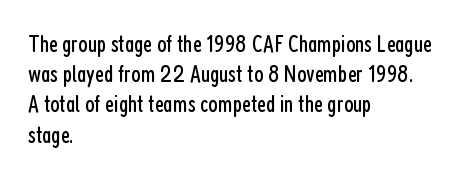
The image shows 24 px text type, upright; set left-aligned, normal line spacing (1.26x), normal letter spacing, not underlined.
